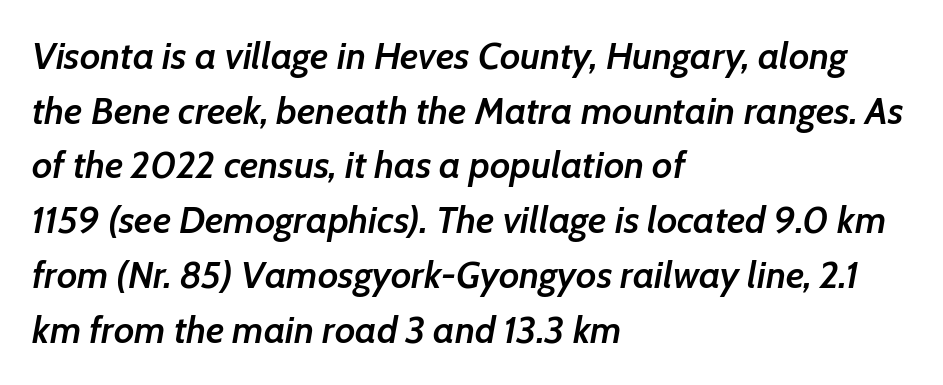
{"italic": "yes", "lean": "right", "slant_degrees": 7, "bold": "semi", "weight": "semibold", "width": "normal", "stroke_contrast": "low", "x_height": "medium", "monospaced": "no", "underline": "no", "align": "left", "line_spacing": "normal", "line_spacing_ratio": 1.44, "letter_spacing": "normal", "letter_spacing_em": 0.0, "glyph_px": 38}
